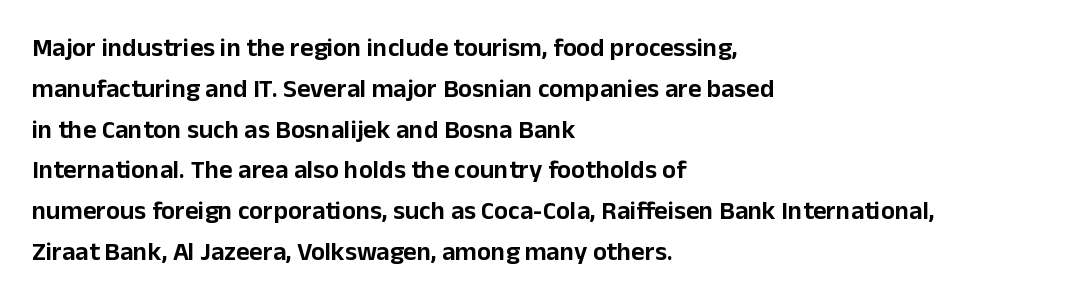
{"italic": "no", "underline": "no", "align": "left", "line_spacing": "normal", "line_spacing_ratio": 1.57, "letter_spacing": "normal", "letter_spacing_em": 0.0, "glyph_px": 26}
